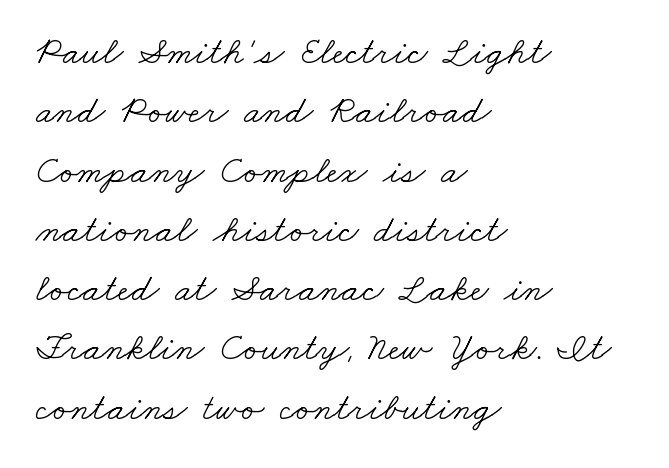
Descender tails drop into unmarked territory. The paragraph has a hard left edge and a soft right edge. The designer went with a serif here, giving each stem small feet. Words appear dense and cohesive because spacing is normal. Counters stay open thanks to moderate or lighter strokes.
